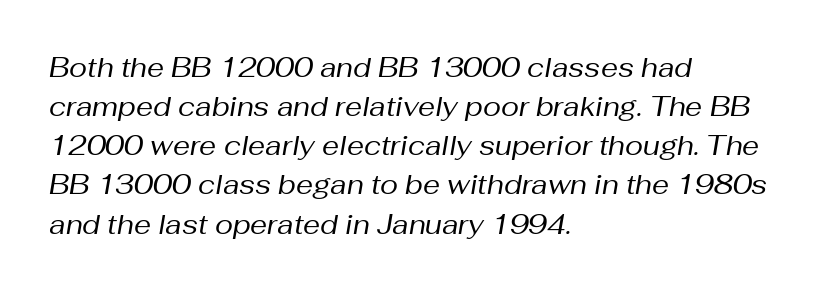
If you drew a ruler down the left edge, every line would touch it. You could call the tracking neutral — neither tight nor loose. Stems and bowls with no extra thickness — not bold. The glyphs are unaccompanied by any horizontal stroke below them.
